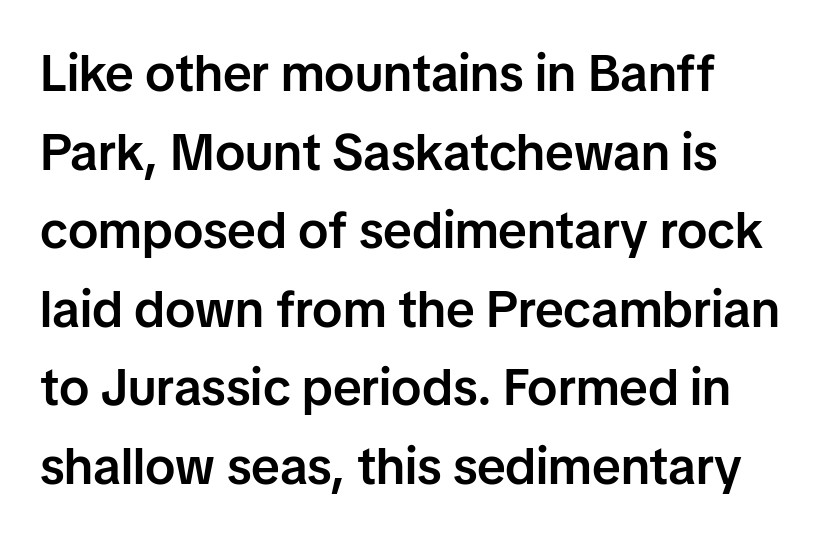
{"serif": "no", "italic": "no", "bold": "semi", "weight": "semibold", "width": "normal", "stroke_contrast": "low", "x_height": "medium", "monospaced": "no", "underline": "no", "line_spacing": "normal", "line_spacing_ratio": 1.54, "letter_spacing": "normal", "letter_spacing_em": 0.0, "glyph_px": 51}
